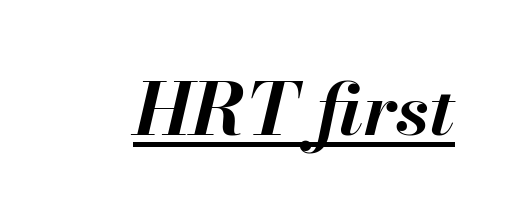
The image shows 73 px bold type, italic (leaning right); set normal letter spacing, underlined; medium stroke contrast and a small x-height.
